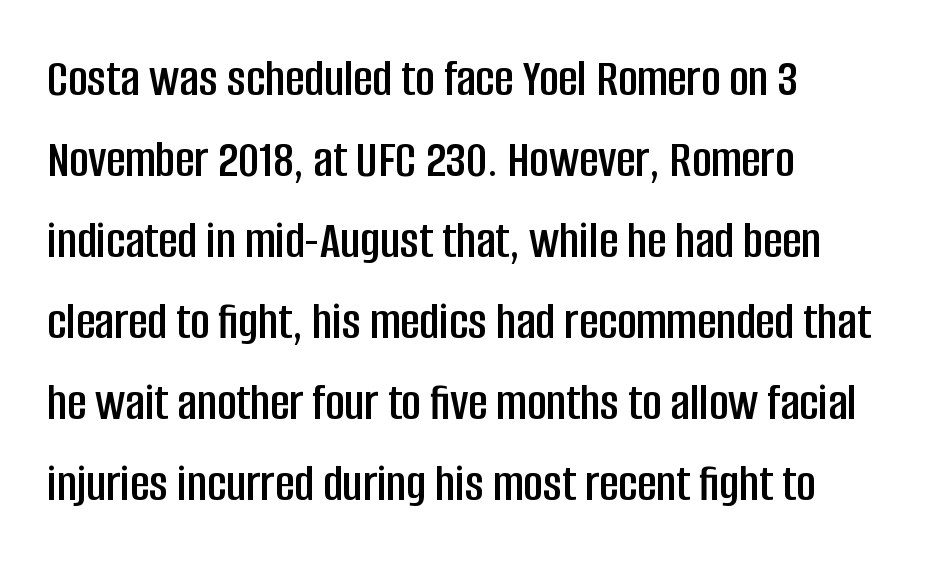
The image shows 53 px condensed sans-serif type, upright; set left-aligned, normal line spacing (1.53x), normal letter spacing, not underlined; low stroke contrast and a large x-height.
